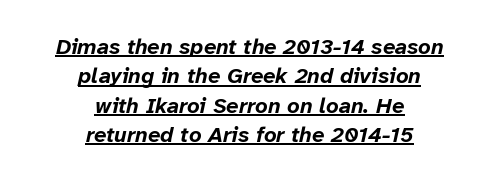
The image shows 22 px bold type, italic (leaning right); set centered, normal line spacing (1.34x), normal letter spacing, underlined.
